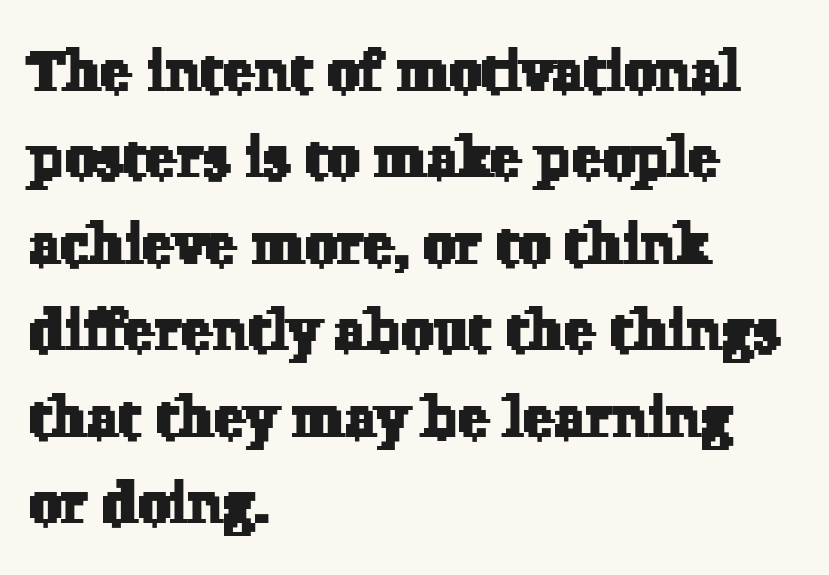
{"serif": "yes", "width": "normal", "stroke_contrast": "low", "x_height": "medium", "monospaced": "no", "underline": "no", "align": "left", "line_spacing": "normal", "line_spacing_ratio": 1.49, "letter_spacing": "normal", "letter_spacing_em": 0.0, "glyph_px": 58}
